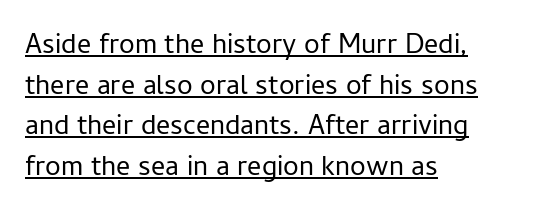
Teacher's note: observe the even left margin — that is flush-left alignment. Rendered with straight, roman letterforms. This is underlined copy, the kind a proofreader might mark for attention. No letter is thick-stroked: the sample isn't bold.
